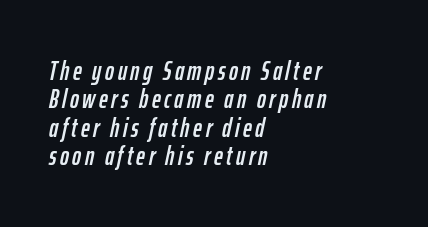
The image shows 27 px text type, italic (leaning right); set left-aligned, tight line spacing (1.05x), not underlined.
